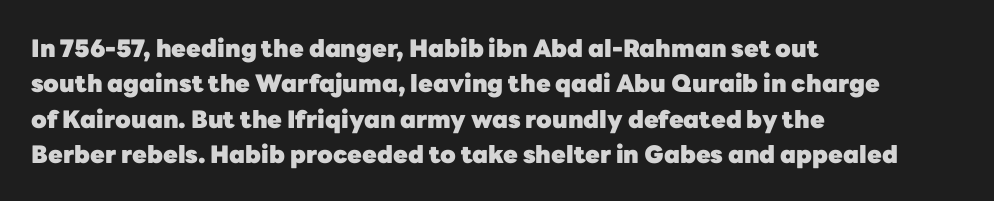
Q: Is the text bold? A: Yes.
Q: Is the text italic (slanted)? A: No, it is upright.
Q: Is the text underlined? A: No.
Q: How is the paragraph aligned? A: Left-aligned.
Q: Is the spacing between letters normal or unusually wide? A: Normal.
Q: Is the spacing between lines tight, normal or loose? A: Normal.
